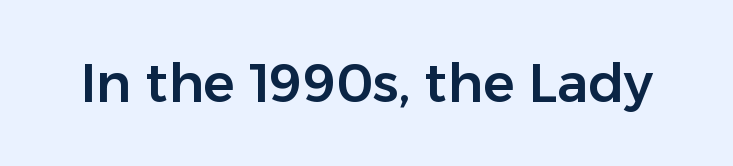
{"serif": "no", "italic": "no", "width": "normal", "stroke_contrast": "low", "x_height": "medium", "monospaced": "no", "underline": "no", "letter_spacing": "normal", "letter_spacing_em": 0.0, "glyph_px": 53}
